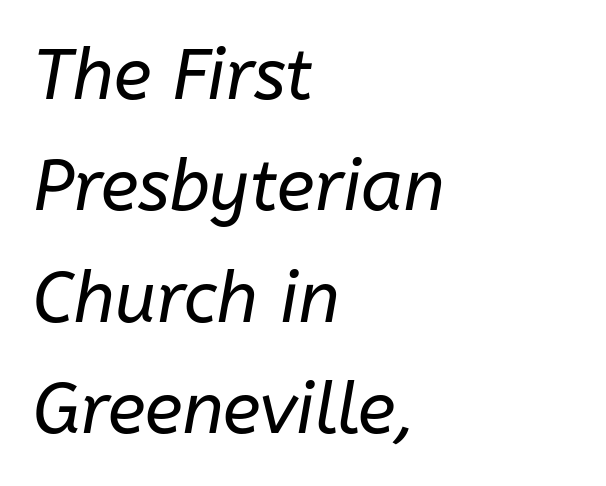
The image shows 71 px regular-weight type, italic (leaning right); set left-aligned, normal line spacing (1.57x), normal letter spacing, not underlined; low stroke contrast and a medium x-height.
